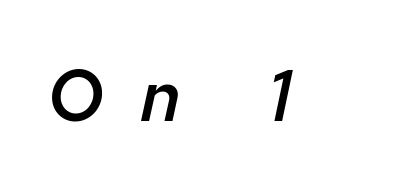
The image shows 72 px semibold type, italic (leaning right); set unusually wide letter spacing (+0.49 em), not underlined; low stroke contrast and a medium x-height.
